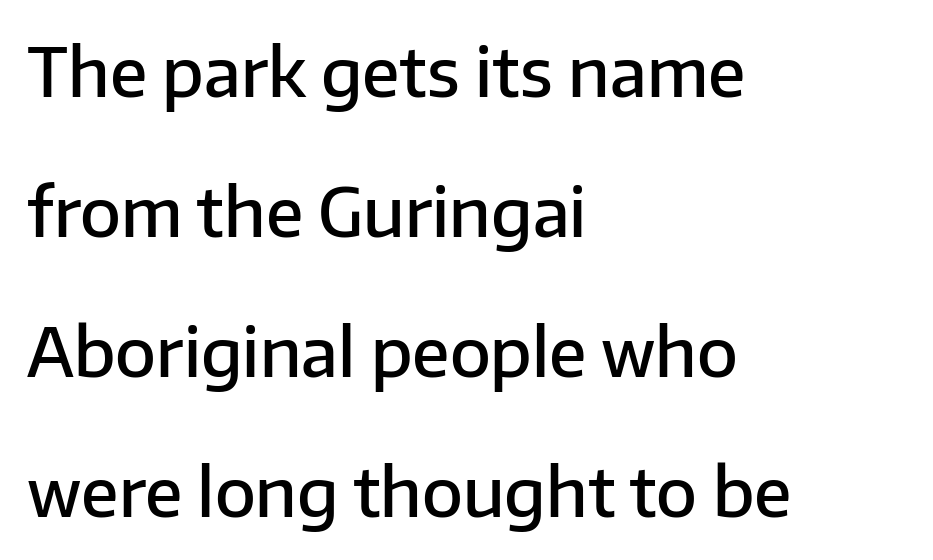
This sample is left-justified, so line endings fall wherever the words run out. Default kerning and tracking; the words read as compact shapes. Clear beneath every line of the passage. In terms of posture, this sample is upright.
